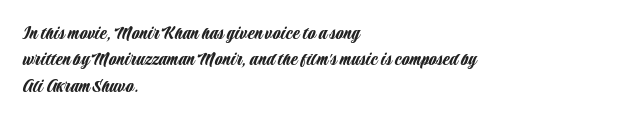
Default kerning and tracking; the words read as compact shapes. Evenly set lines give the paragraph a standard silhouette. In CSS terms this would be text-align: left. A bare baseline throughout the passage.
